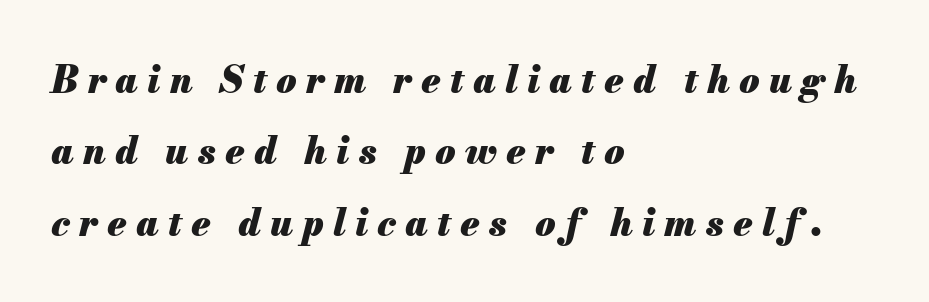
Q: Is the text bold? A: Yes.
Q: Is the text italic (slanted)? A: Yes, it leans right by about 13 degrees.
Q: Is the text underlined? A: No.
Q: How is the paragraph aligned? A: Left-aligned.
Q: Is the spacing between letters normal or unusually wide? A: Unusually wide.
Q: Is the spacing between lines tight, normal or loose? A: Loose.
Q: Width (condensed, normal, or wide)? A: Normal.
Q: Stroke contrast? A: Medium.
Q: x-height? A: Small.
Q: Monospaced? A: No.
